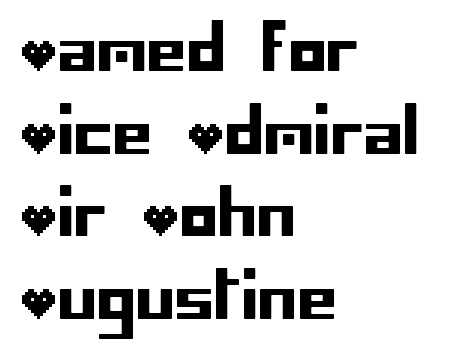
Any mark beneath the type? The region is blank. Whoever set this chose a conventional vertical rhythm. The glyphs in this specimen are sans serif. The typesetter chose a ragged-right arrangement here. The axis of the letterforms is exactly vertical.
